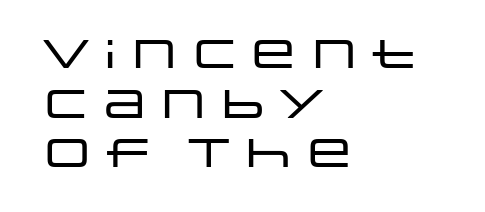
Q: Is the text italic (slanted)? A: No, it is upright.
Q: Is the typeface a serif or a sans-serif typeface? A: Sans-serif.
Q: Is the text underlined? A: No.
Q: How is the paragraph aligned? A: Left-aligned.
Q: Is the spacing between letters normal or unusually wide? A: Normal.
Q: Width (condensed, normal, or wide)? A: Wide.
Q: Stroke contrast? A: Low.
Q: x-height? A: Large.
Q: Monospaced? A: No.
